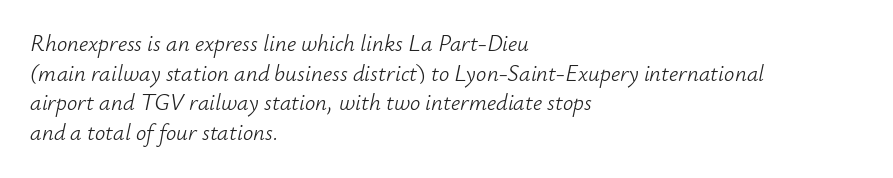
Baseline-to-baseline distance is the conventional proportion of letter height. Does the copy run flush right? No — it runs flush left. Rendered with sloped, italic letterforms. The words here are not underlined. Heft: none added — not bold.
